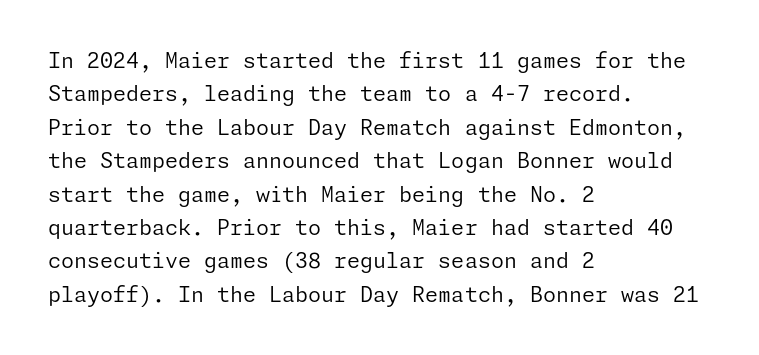
{"italic": "no", "bold": "no", "underline": "no", "align": "left", "line_spacing": "normal", "line_spacing_ratio": 1.59, "letter_spacing": "normal", "letter_spacing_em": 0.0, "glyph_px": 21}
